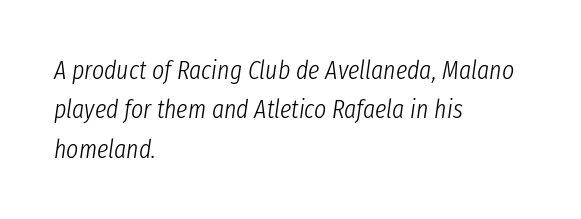
The image shows 26 px text type, italic (leaning right); set left-aligned, normal line spacing (1.51x), normal letter spacing, not underlined.
